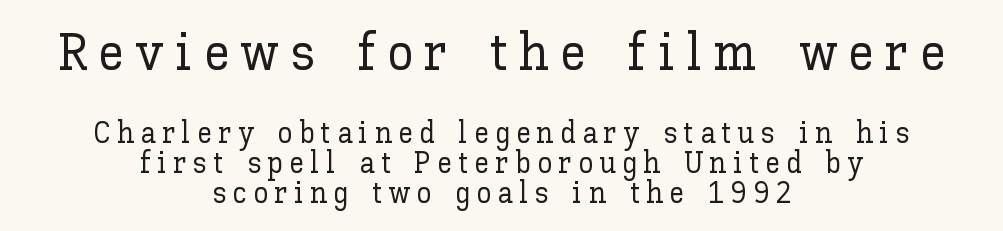
Q: Is the text italic (slanted)? A: No, it is upright.
Q: Is the text underlined? A: No.
Q: How is the paragraph aligned? A: Centered.
Q: Is the spacing between letters normal or unusually wide? A: Unusually wide.
Q: Is the spacing between lines tight, normal or loose? A: Tight.
Q: Which block of text is set in a larger size, the first (top) or the second (bottom)? A: The first (top) one.
Q: Width (condensed, normal, or wide)? A: Normal.
Q: Stroke contrast? A: Low.
Q: x-height? A: Medium.
Q: Monospaced? A: No.
